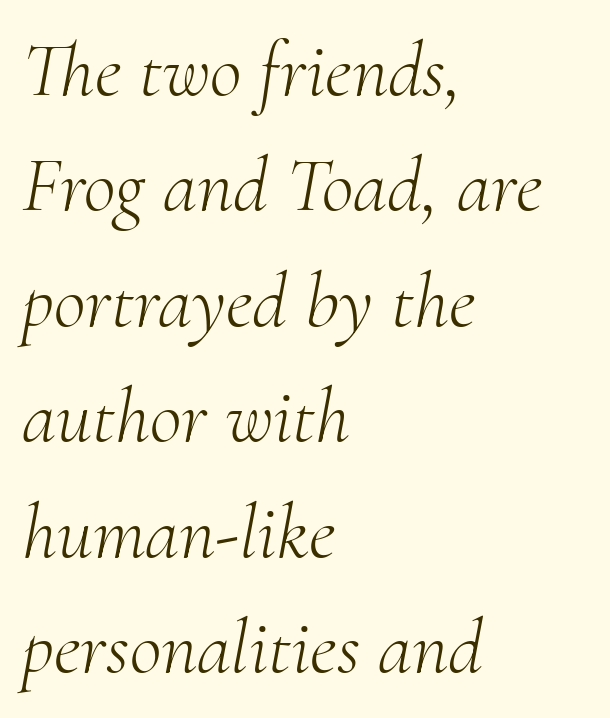
Q: Is the text bold? A: No.
Q: Is the text italic (slanted)? A: Yes, it leans right by about 10 degrees.
Q: Is the typeface a serif or a sans-serif typeface? A: Serif.
Q: Is the text underlined? A: No.
Q: How is the paragraph aligned? A: Left-aligned.
Q: Is the spacing between letters normal or unusually wide? A: Normal.
Q: Is the spacing between lines tight, normal or loose? A: Normal.
Q: Width (condensed, normal, or wide)? A: Normal.
Q: Stroke contrast? A: Medium.
Q: x-height? A: Small.
Q: Monospaced? A: No.
